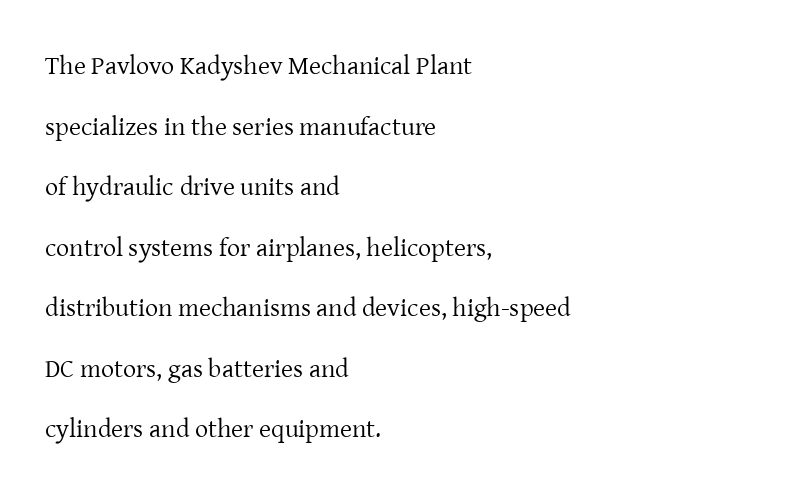
{"italic": "no", "bold": "no", "underline": "no", "align": "left", "line_spacing": "loose", "line_spacing_ratio": 2.33, "letter_spacing": "normal", "letter_spacing_em": 0.0, "glyph_px": 26}
